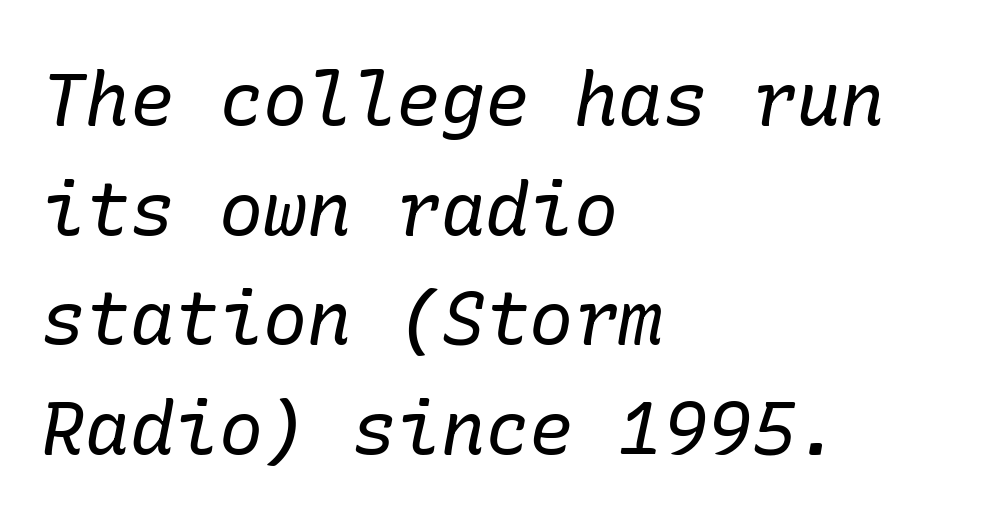
Q: Is the text bold? A: No.
Q: Is the text italic (slanted)? A: Yes, it leans right by about 10 degrees.
Q: Is the typeface a serif or a sans-serif typeface? A: Sans-serif.
Q: Is the text underlined? A: No.
Q: How is the paragraph aligned? A: Left-aligned.
Q: Is the spacing between letters normal or unusually wide? A: Normal.
Q: Is the spacing between lines tight, normal or loose? A: Normal.
Q: Width (condensed, normal, or wide)? A: Normal.
Q: Stroke contrast? A: Low.
Q: x-height? A: Medium.
